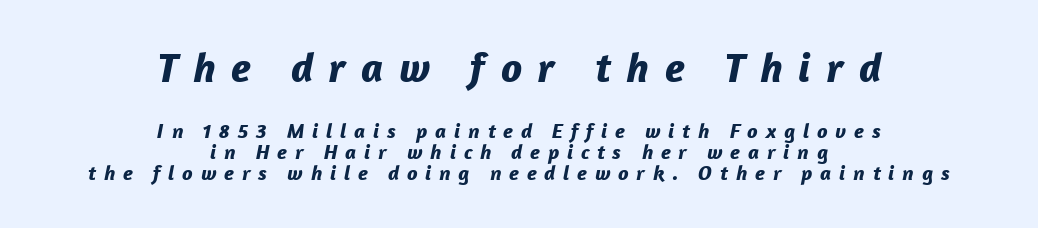
Q: Is the text bold? A: Yes.
Q: Is the text italic (slanted)? A: Yes, it leans right by about 12 degrees.
Q: Is the text underlined? A: No.
Q: How is the paragraph aligned? A: Centered.
Q: Is the spacing between letters normal or unusually wide? A: Unusually wide.
Q: Is the spacing between lines tight, normal or loose? A: Tight.
Q: Which block of text is set in a larger size, the first (top) or the second (bottom)? A: The first (top) one.
Q: Width (condensed, normal, or wide)? A: Normal.
Q: Stroke contrast? A: Low.
Q: x-height? A: Medium.
Q: Monospaced? A: No.
